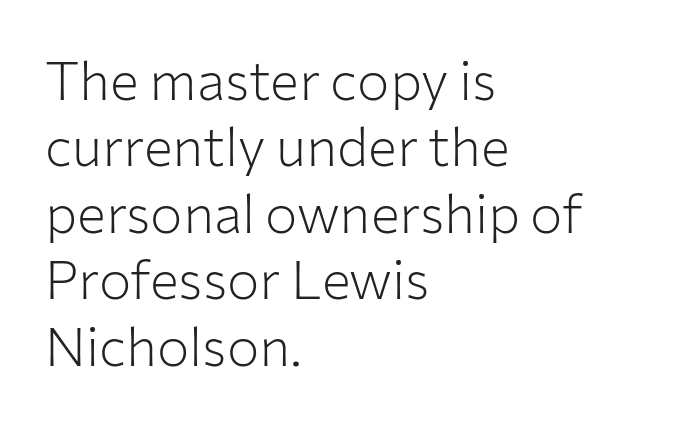
{"serif": "no", "italic": "no", "bold": "no", "weight": "light", "width": "normal", "stroke_contrast": "low", "x_height": "medium", "monospaced": "no", "underline": "no", "align": "left", "line_spacing_ratio": 1.23, "letter_spacing": "normal", "letter_spacing_em": 0.0, "glyph_px": 54}
